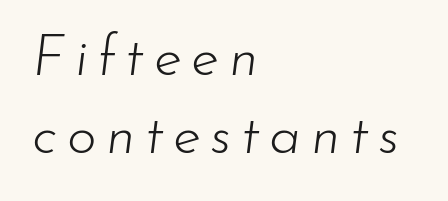
{"italic": "yes", "lean": "right", "slant_degrees": 7, "bold": "no", "weight": "light", "width": "normal", "stroke_contrast": "low", "x_height": "small", "monospaced": "no", "underline": "no", "align": "left", "line_spacing": "normal", "line_spacing_ratio": 1.37, "glyph_px": 57}
